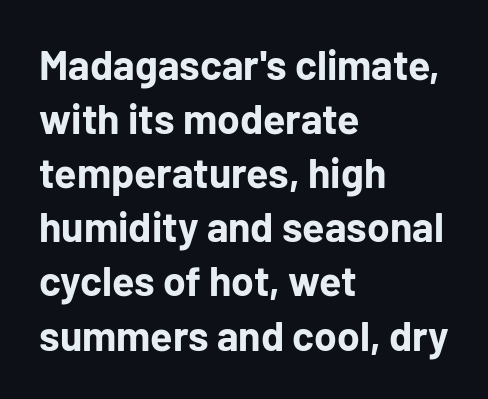
{"serif": "no", "italic": "no", "bold": "yes", "weight": "bold", "width": "normal", "stroke_contrast": "low", "x_height": "medium", "monospaced": "no", "underline": "no", "align": "left", "line_spacing": "normal", "line_spacing_ratio": 1.32, "letter_spacing": "normal", "letter_spacing_em": 0.0, "glyph_px": 41}
